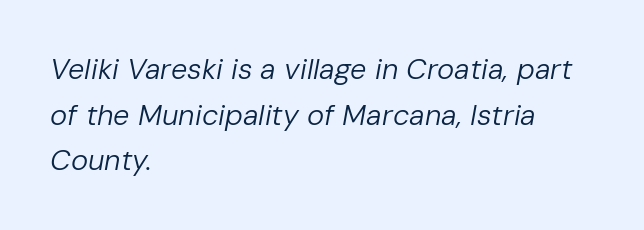
{"italic": "yes", "lean": "right", "slant_degrees": 10, "bold": "no", "weight": "regular", "width": "normal", "stroke_contrast": "low", "x_height": "medium", "monospaced": "no", "underline": "no", "align": "left", "line_spacing": "normal", "line_spacing_ratio": 1.57, "letter_spacing": "normal", "letter_spacing_em": 0.0, "glyph_px": 29}
